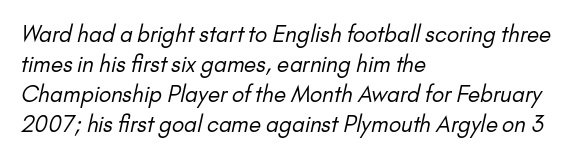
The image shows 22 px text type; set left-aligned, normal line spacing (1.37x), normal letter spacing, not underlined.
